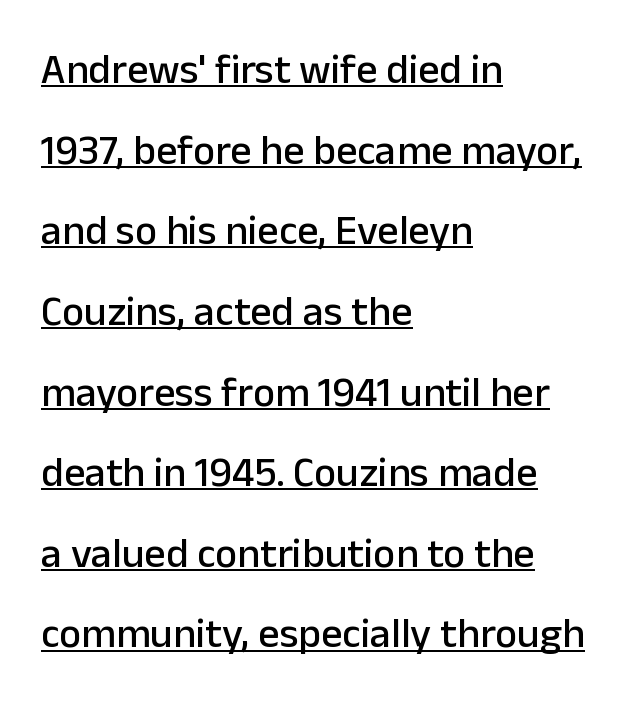
{"serif": "no", "italic": "no", "width": "normal", "stroke_contrast": "low", "x_height": "medium", "monospaced": "no", "underline": "yes", "align": "left", "line_spacing": "loose", "line_spacing_ratio": 1.92, "letter_spacing": "normal", "letter_spacing_em": 0.0, "glyph_px": 42}
